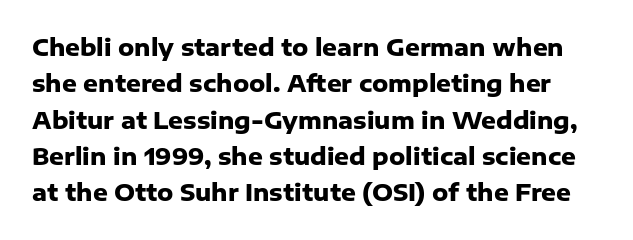
The image shows 23 px bold type, upright; set normal line spacing (1.58x), normal letter spacing, not underlined.
